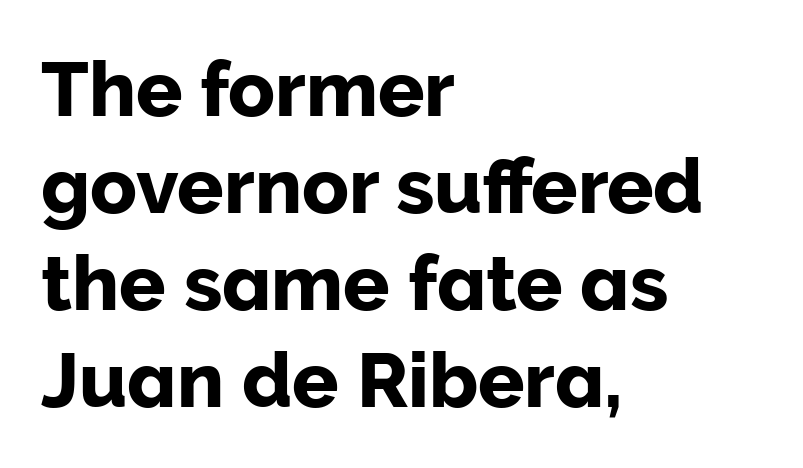
Q: Is the text italic (slanted)? A: No, it is upright.
Q: Is the typeface a serif or a sans-serif typeface? A: Sans-serif.
Q: Is the text underlined? A: No.
Q: How is the paragraph aligned? A: Left-aligned.
Q: Is the spacing between letters normal or unusually wide? A: Normal.
Q: Is the spacing between lines tight, normal or loose? A: Normal.
Q: Width (condensed, normal, or wide)? A: Normal.
Q: Stroke contrast? A: Low.
Q: x-height? A: Medium.
Q: Monospaced? A: No.
